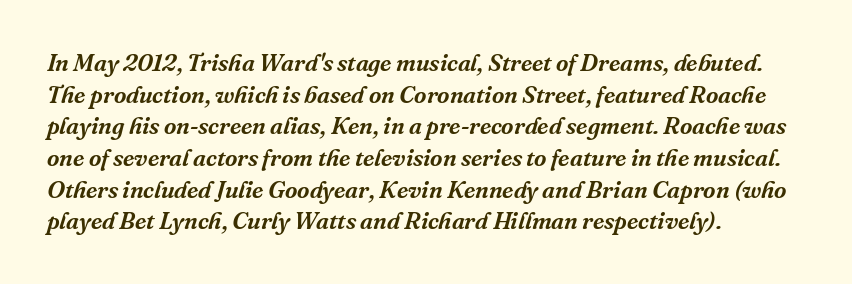
The image shows 24 px text type, italic (leaning right); set left-aligned, normal line spacing (1.32x), normal letter spacing, not underlined.
